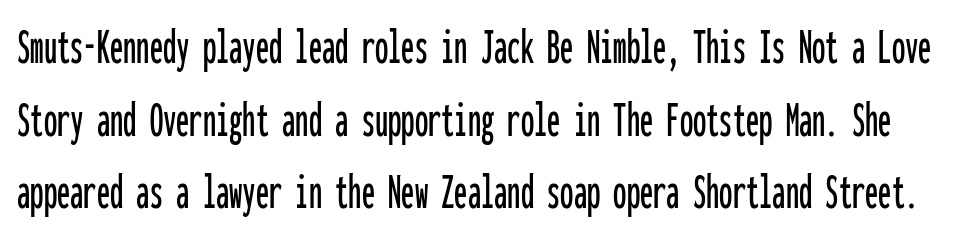
What kind of face is this? One without serifs — a sans. Every character here occupies the same horizontal width, giving the sample a typewriter-like rhythm. You could call the tracking neutral — neither tight nor loose. The line-height multiplier appears to be the usual default. The lettering stays uniformly vertical, giving the passage a roman look.
